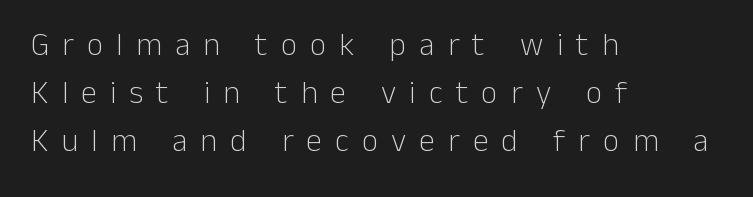
The space beneath each line is pristine and unruled. Horizontal bands of white between lines are of average thickness. The paragraph shown leans on its left margin. You can tell from the bare stems that sans-serif type was used.
